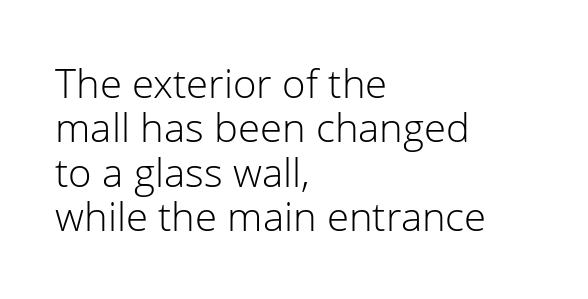
Looks like regular typesetting: each glyph gets only the width it needs. The rendering anchors every line to the left-hand side. The tracking reads as untouched default to a designer's eye. Students, observe: this is what under-led, compact text looks like. Every stem runs plumb, perpendicular to the baseline.
